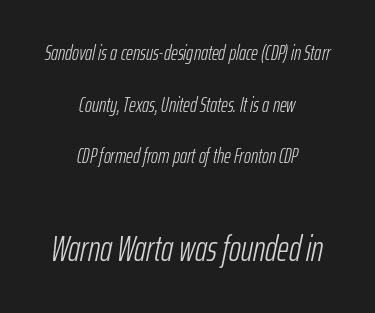
The axis of the letterforms is tilted away from vertical. Honestly, the rows look like they've been pulled way apart. Do the characters align in a grid? No, the font is proportional. Observe the ordinary spacing: letters are neighbours, not strangers. These glyphs show unthickened strokes, regular width or finer.
